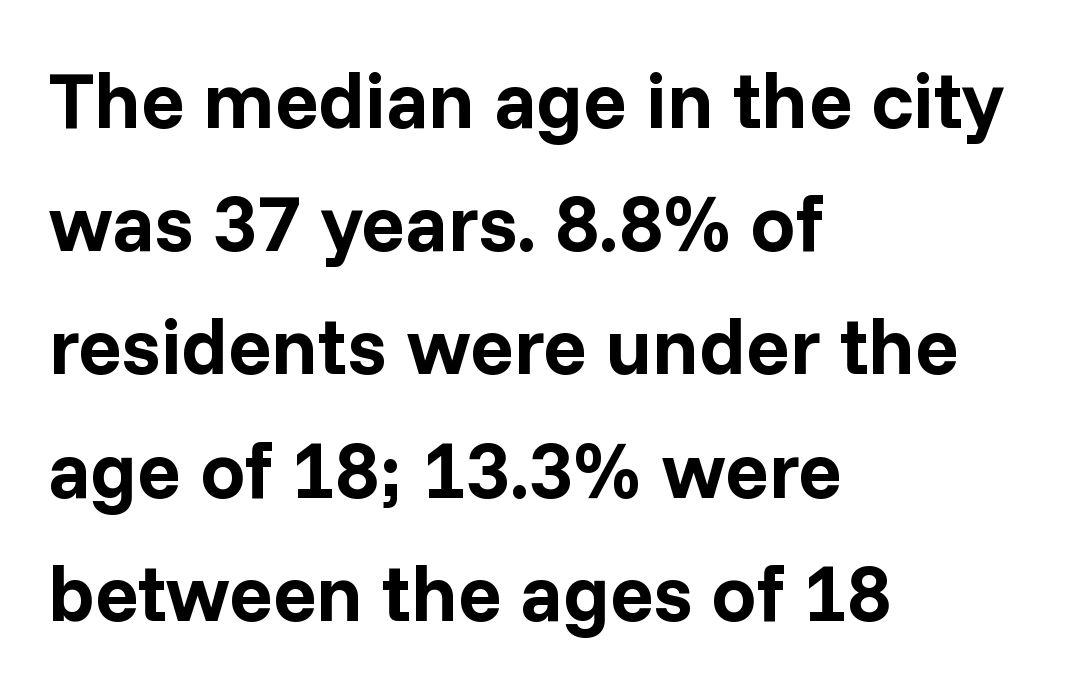
{"serif": "no", "italic": "no", "bold": "yes", "weight": "bold", "width": "normal", "stroke_contrast": "low", "x_height": "medium", "monospaced": "no", "underline": "no", "align": "left", "line_spacing": "normal", "line_spacing_ratio": 1.54, "letter_spacing": "normal", "letter_spacing_em": 0.0, "glyph_px": 80}
